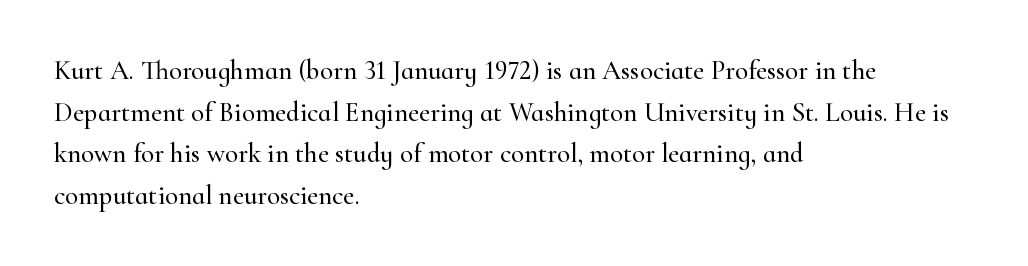
The image shows 27 px text type, upright; set left-aligned, normal line spacing (1.54x), normal letter spacing, not underlined.
